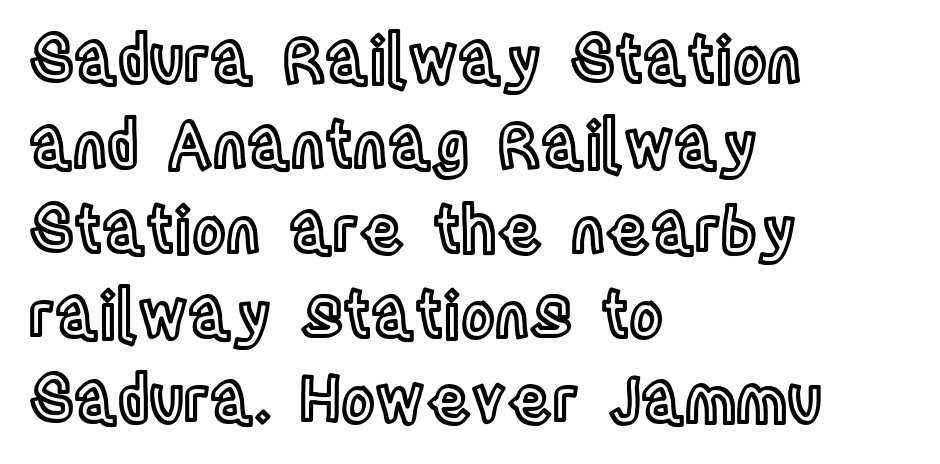
The image shows 64 px condensed type, upright; set left-aligned, normal line spacing (1.33x), normal letter spacing, not underlined; a large x-height.
